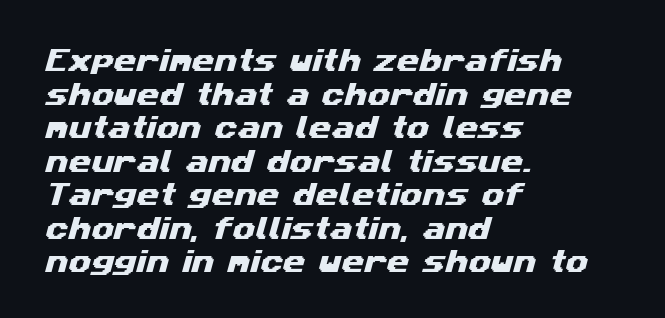
Q: Is the text underlined? A: No.
Q: How is the paragraph aligned? A: Left-aligned.
Q: Is the spacing between letters normal or unusually wide? A: Normal.
Q: Is the spacing between lines tight, normal or loose? A: Normal.
